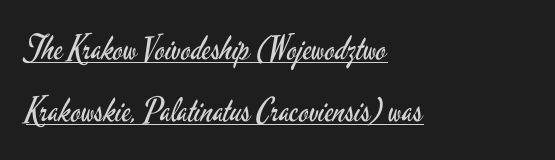
The image shows 33 px regular-weight, condensed sans-serif type; set left-aligned, line spacing 1.88x, normal letter spacing, underlined; low stroke contrast and a small x-height.
